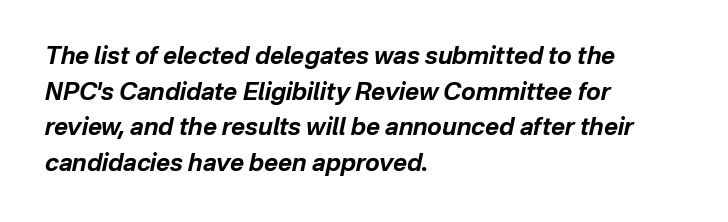
Q: Is the text bold? A: Yes.
Q: Is the text italic (slanted)? A: Yes, it leans right by about 12 degrees.
Q: Is the text underlined? A: No.
Q: How is the paragraph aligned? A: Left-aligned.
Q: Is the spacing between letters normal or unusually wide? A: Normal.
Q: Is the spacing between lines tight, normal or loose? A: Normal.
